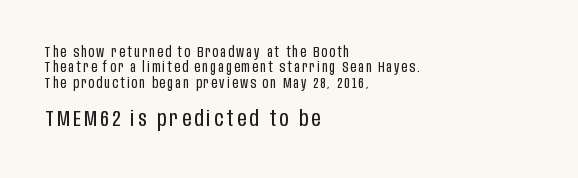
Q: Is the text bold? A: No.
Q: Is the text italic (slanted)? A: No, it is upright.
Q: Is the text underlined? A: No.
Q: How is the paragraph aligned? A: Left-aligned.
Q: Is the spacing between lines tight, normal or loose? A: Tight.
Q: Which block of text is set in a larger size, the first (top) or the second (bottom)? A: The second (bottom) one.
